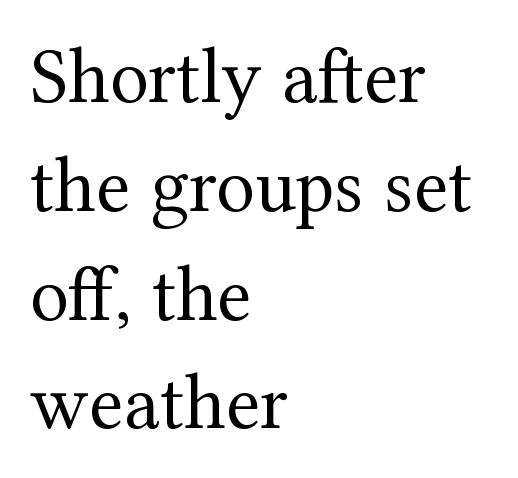
The image shows 80 px regular-weight serif type, upright; set left-aligned, normal line spacing (1.36x), normal letter spacing, not underlined; medium stroke contrast and a medium x-height.
